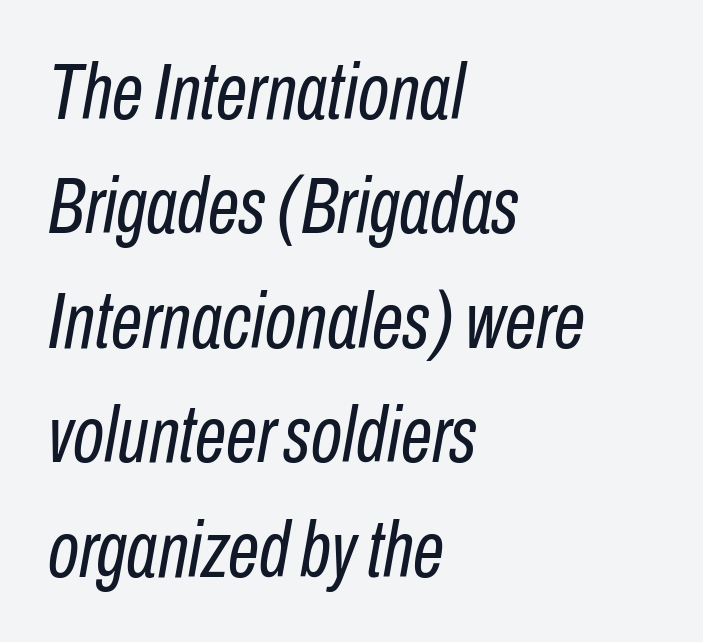
The image shows 80 px regular-weight, condensed type, italic (leaning right); set left-aligned, normal line spacing (1.43x), normal letter spacing, not underlined; low stroke contrast and a medium x-height.
